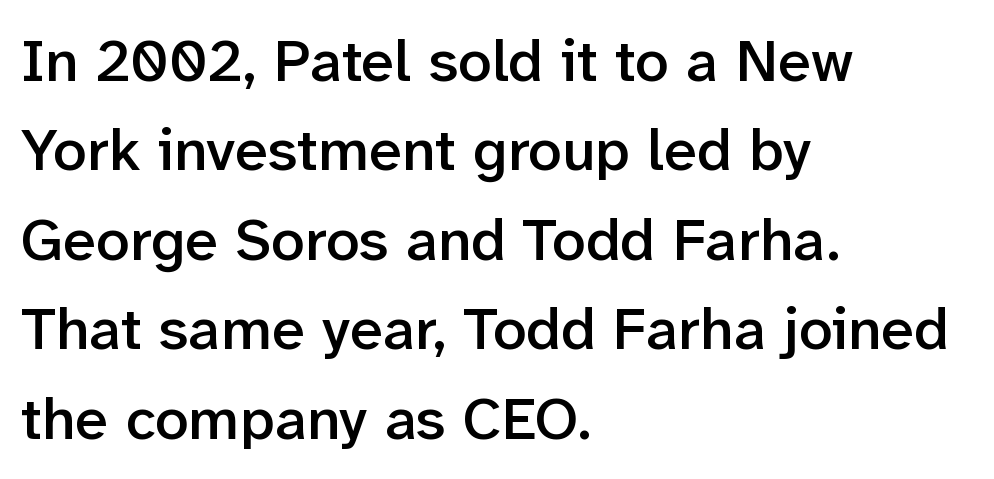
{"serif": "no", "italic": "no", "bold": "semi", "weight": "semibold", "width": "normal", "stroke_contrast": "low", "x_height": "medium", "monospaced": "no", "underline": "no", "align": "left", "line_spacing": "normal", "line_spacing_ratio": 1.49, "letter_spacing": "normal", "letter_spacing_em": 0.0, "glyph_px": 60}
